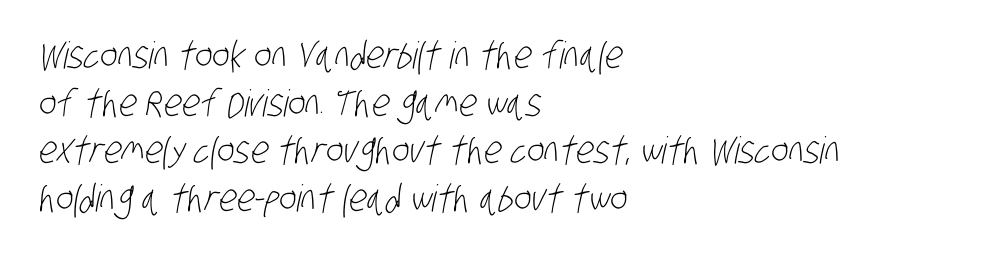
{"serif": "no", "bold": "no", "weight": "light", "width": "condensed", "stroke_contrast": "low", "x_height": "large", "monospaced": "no", "underline": "no", "align": "left", "line_spacing": "normal", "line_spacing_ratio": 1.29, "letter_spacing": "normal", "letter_spacing_em": 0.0, "glyph_px": 37}
